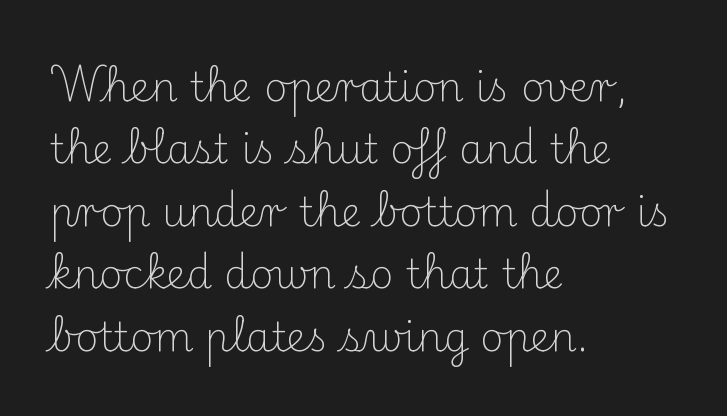
A typesetter would call this leading conventional body-copy spacing. Short and long lines alike share a common starting point at left. Do the letters lean? They stand straight. The zone under the glyphs is completely vacant.
